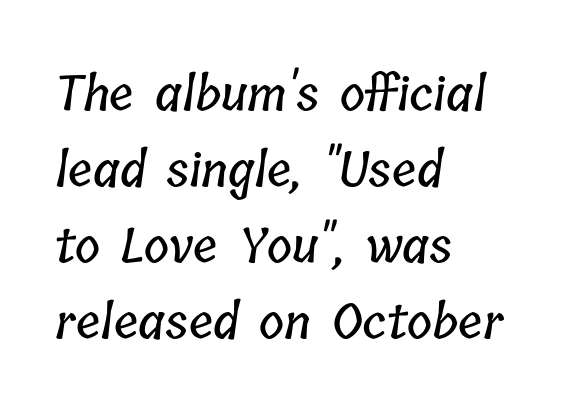
Is this a fixed-width face? No — the glyphs have proportional, varying widths. Quick note: underline off. Inter-character spacing is left at the font's built-in metrics. The space between consecutive lines is moderate. Line starts are locked; line ends wander.
